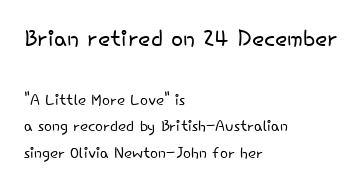
The image shows 32 px light sans-serif type, upright; set left-aligned, normal line spacing (1.28x), normal letter spacing, not underlined; the first (top) block is 1.52x larger; low stroke contrast and a small x-height.
